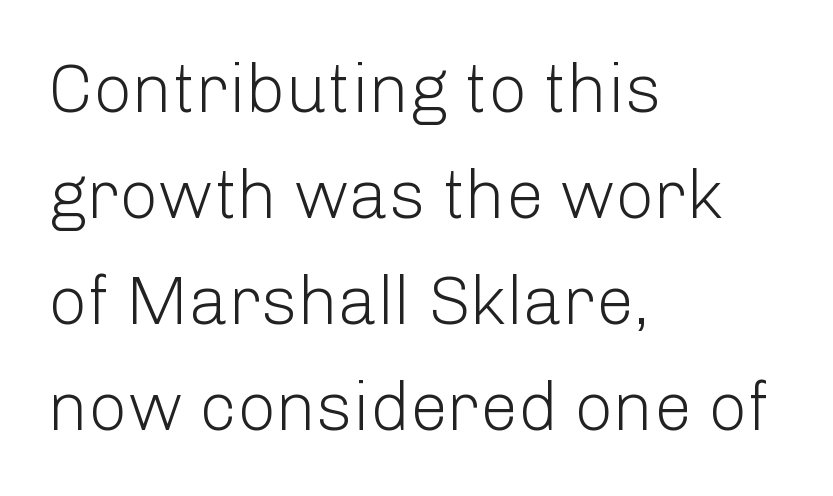
The image shows 68 px light sans-serif type, upright; set left-aligned, normal line spacing (1.56x), normal letter spacing, not underlined; low stroke contrast and a medium x-height.
